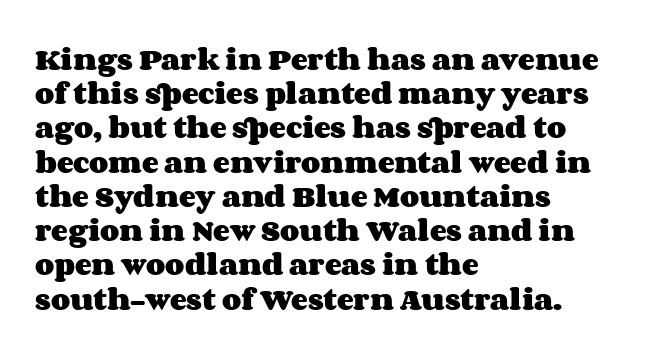
Q: Is the text bold? A: Yes.
Q: Is the text italic (slanted)? A: No, it is upright.
Q: Is the text underlined? A: No.
Q: How is the paragraph aligned? A: Left-aligned.
Q: Is the spacing between letters normal or unusually wide? A: Normal.
Q: Is the spacing between lines tight, normal or loose? A: Normal.
